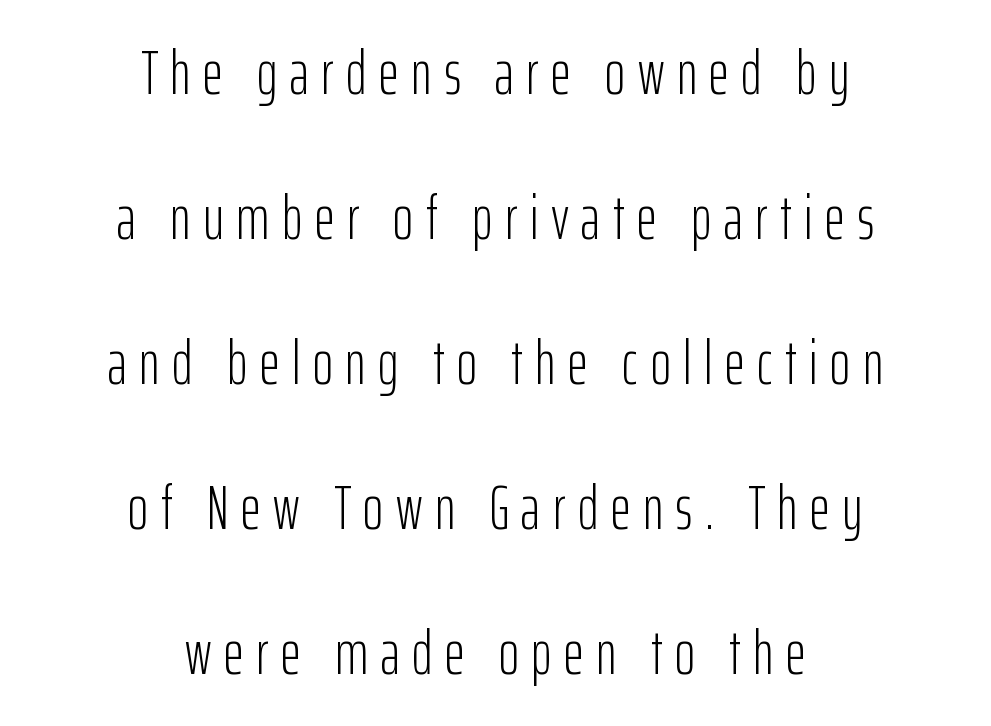
The weight tops out at a normal text grade. No word sits above an underline. The letters advance in unequal steps, a hallmark of proportional type. The type family on display is of the sans-serif kind. If you drew a line through each stem, it would be perfectly vertical. Quick note: interline space is abundant.
